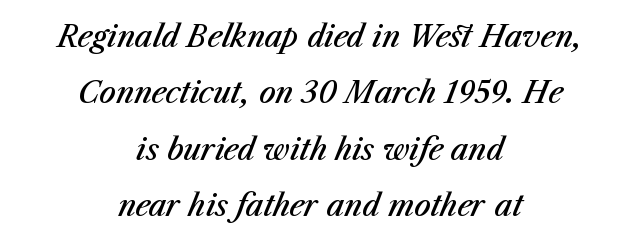
Q: Is the text bold? A: Semi-bold.
Q: Is the text italic (slanted)? A: Yes, it leans right by about 23 degrees.
Q: Is the text underlined? A: No.
Q: How is the paragraph aligned? A: Centered.
Q: Is the spacing between letters normal or unusually wide? A: Normal.
Q: Is the spacing between lines tight, normal or loose? A: Loose.
Q: Width (condensed, normal, or wide)? A: Normal.
Q: Stroke contrast? A: Medium.
Q: x-height? A: Medium.
Q: Monospaced? A: No.
